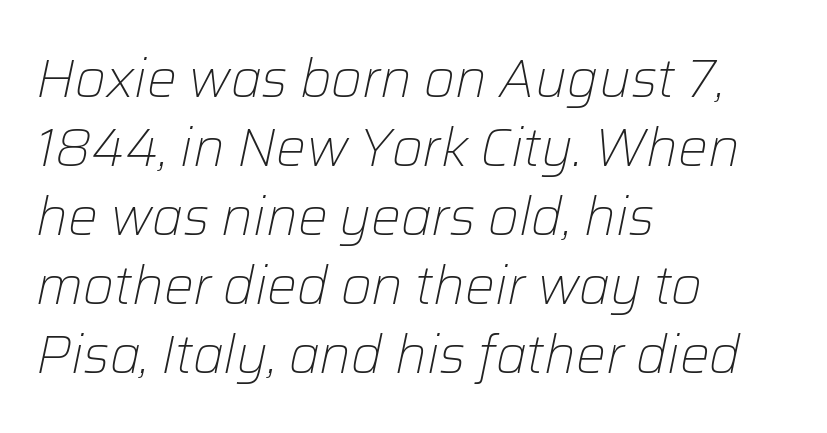
The image shows 53 px light type, italic (leaning right); set left-aligned, normal line spacing (1.3x), normal letter spacing, not underlined; low stroke contrast and a medium x-height.
